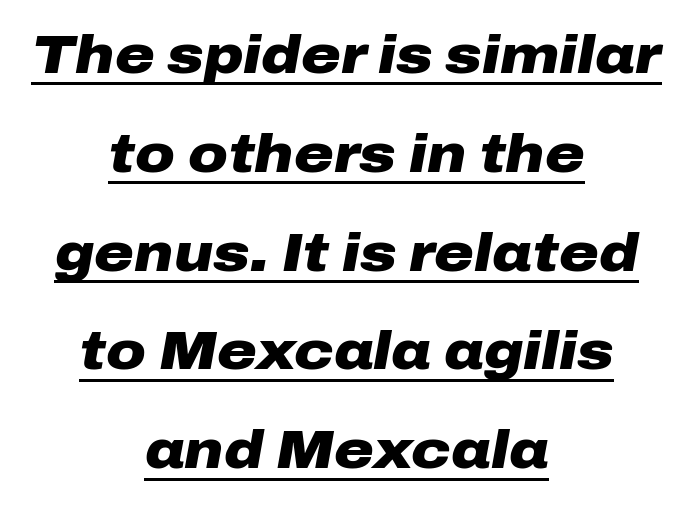
The image shows 54 px heavy, wide type, italic (leaning right); set centered, line spacing 1.83x, normal letter spacing, underlined; low stroke contrast and a medium x-height.
